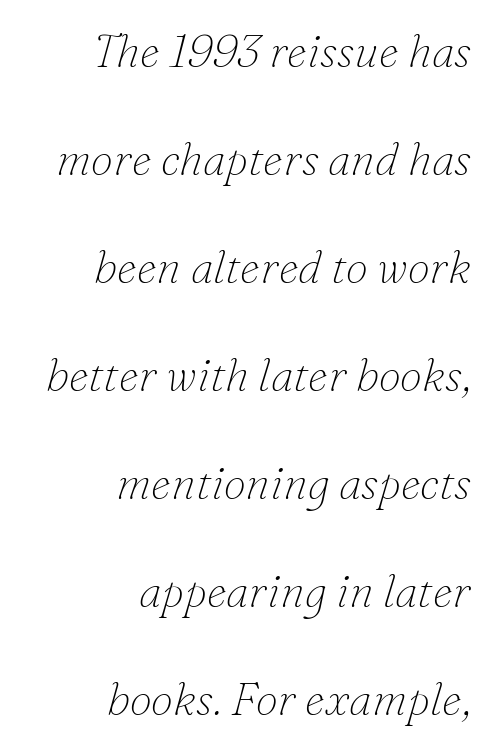
Caption: face not bold, strokes unweighted. Looking at the ascenders, they clearly lean. You could not count columns in this text — the font is proportionally spaced. Typographically, this falls in the serif category. Letter spacing: default.
